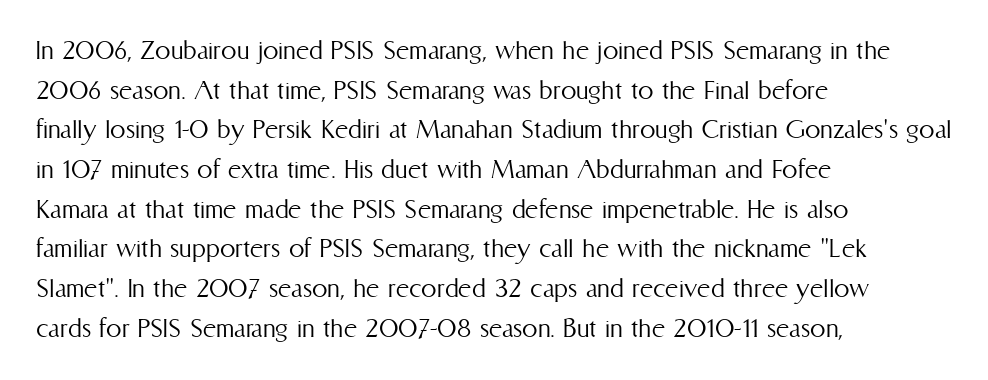
The image shows 31 px light, condensed type, upright; set left-aligned, normal line spacing (1.28x), normal letter spacing, not underlined; medium stroke contrast and a medium x-height.
